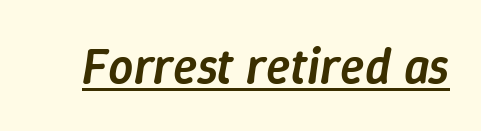
The image shows 50 px semibold type, italic (leaning right); set normal letter spacing, underlined; low stroke contrast and a medium x-height.
